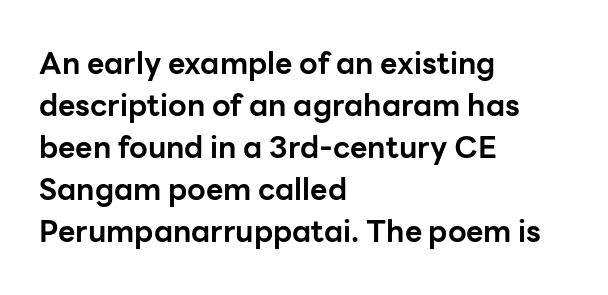
The image shows 30 px bold sans-serif type, upright; set left-aligned, normal line spacing (1.4x), normal letter spacing, not underlined; low stroke contrast and a medium x-height.
